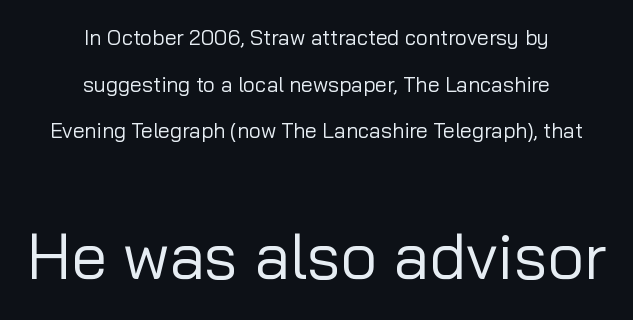
The image shows 64 px regular-weight sans-serif type, upright; set centered, loose line spacing (2.22x), normal letter spacing, not underlined; the second (bottom) block is 3.05x larger; low stroke contrast and a medium x-height.
